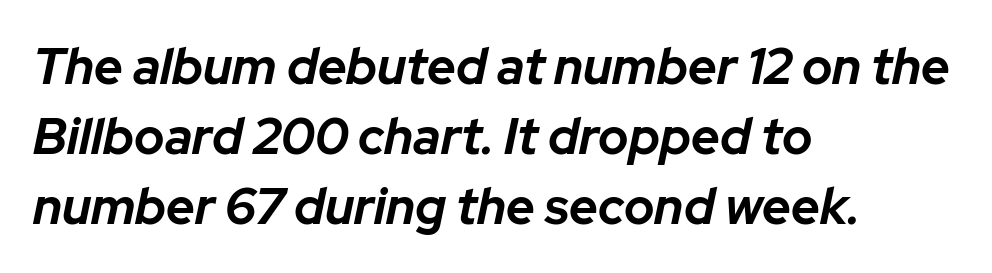
{"italic": "yes", "lean": "right", "slant_degrees": 12, "bold": "yes", "weight": "bold", "width": "normal", "stroke_contrast": "low", "x_height": "medium", "monospaced": "no", "underline": "no", "align": "left", "line_spacing": "normal", "line_spacing_ratio": 1.4, "letter_spacing": "normal", "letter_spacing_em": 0.0, "glyph_px": 50}
